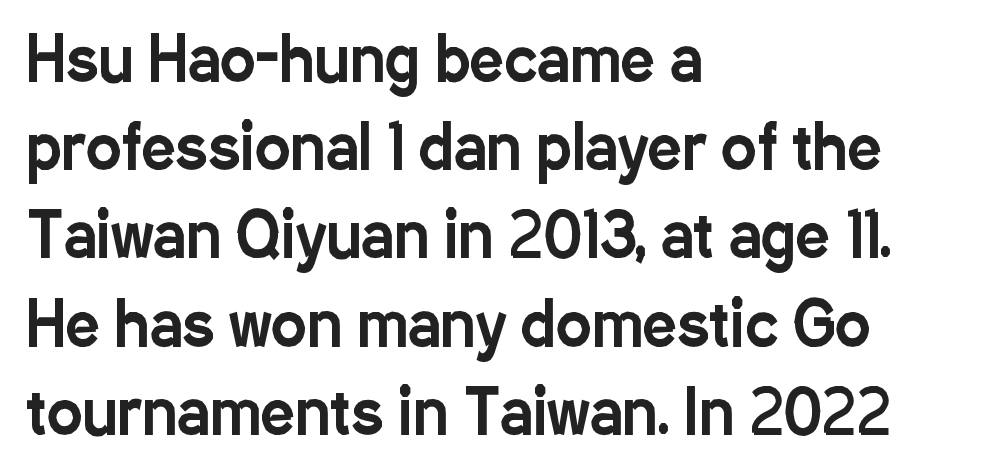
The image shows 60 px condensed sans-serif type, upright; set left-aligned, normal line spacing (1.47x), normal letter spacing, not underlined; low stroke contrast and a medium x-height.
